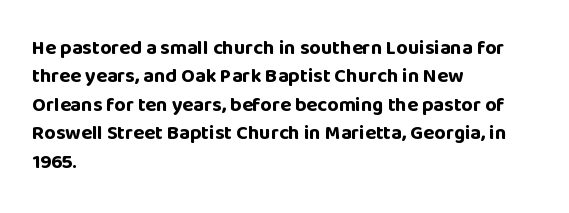
Q: Is the text bold? A: Yes.
Q: Is the text italic (slanted)? A: No, it is upright.
Q: Is the text underlined? A: No.
Q: How is the paragraph aligned? A: Left-aligned.
Q: Is the spacing between letters normal or unusually wide? A: Normal.
Q: Is the spacing between lines tight, normal or loose? A: Normal.
